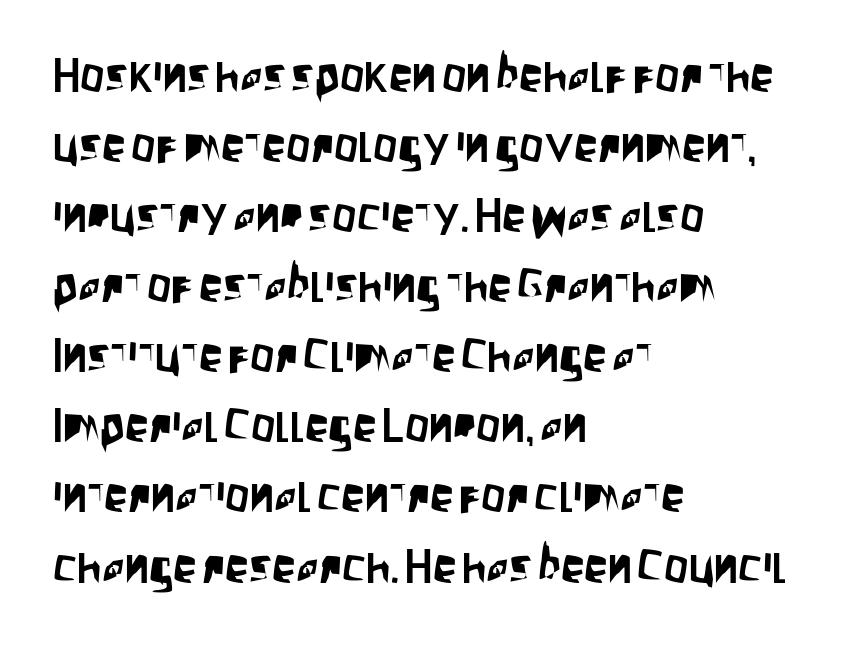
{"serif": "no", "italic": "no", "width": "condensed", "stroke_contrast": "low", "x_height": "large", "monospaced": "no", "underline": "no", "align": "left", "line_spacing": "normal", "line_spacing_ratio": 1.46, "letter_spacing": "normal", "letter_spacing_em": 0.0, "glyph_px": 48}
